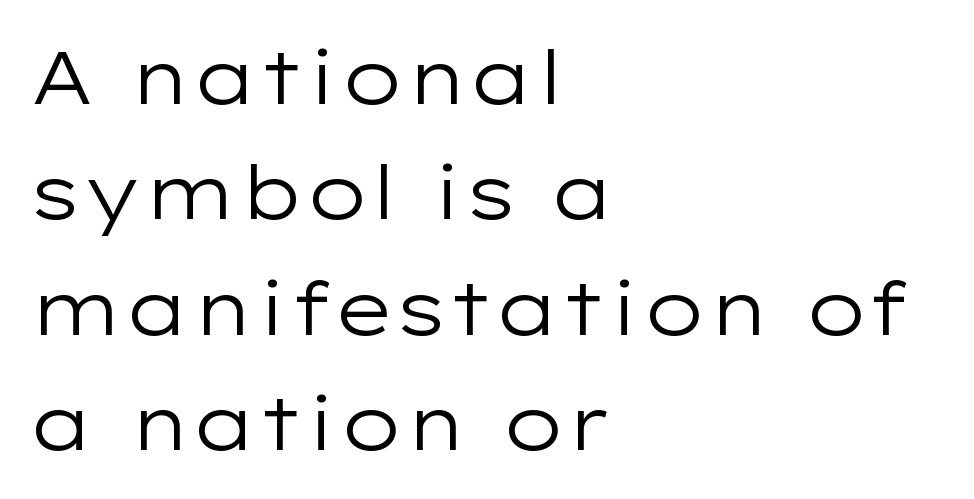
The image shows 75 px regular-weight, wide sans-serif type, upright; set left-aligned, normal line spacing (1.54x), normal letter spacing, not underlined; low stroke contrast and a medium x-height.
